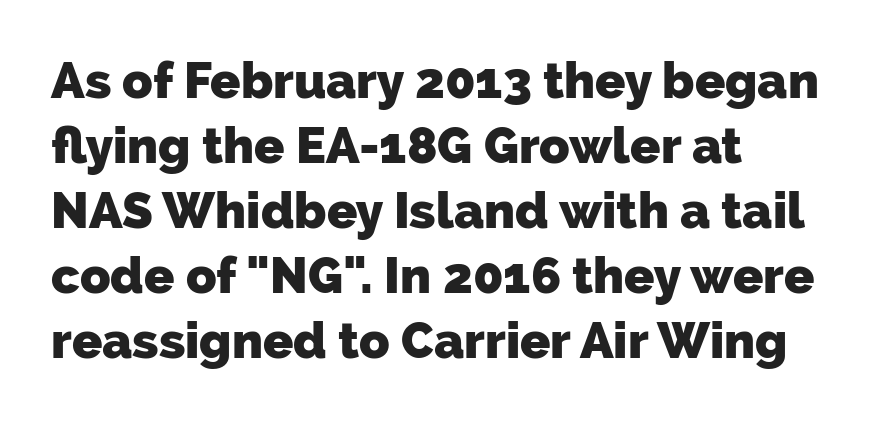
The image shows 50 px heavy sans-serif type; set left-aligned, normal line spacing (1.3x), normal letter spacing, not underlined; low stroke contrast and a medium x-height.
